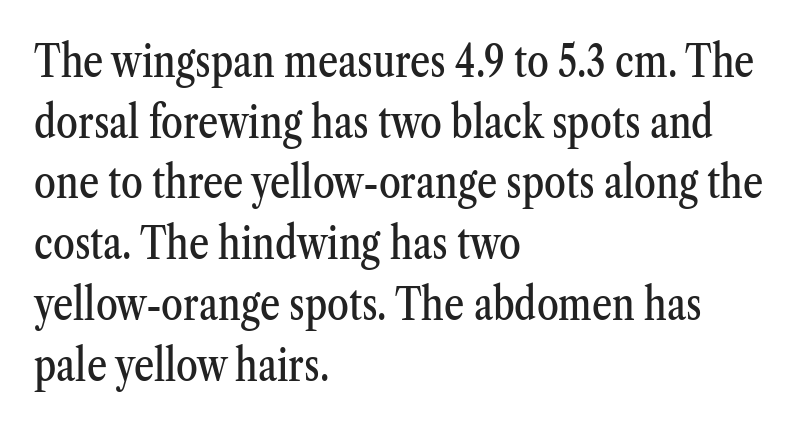
The image shows 44 px condensed serif type, upright; set left-aligned, normal line spacing (1.38x), normal letter spacing, not underlined; medium stroke contrast and a medium x-height.
